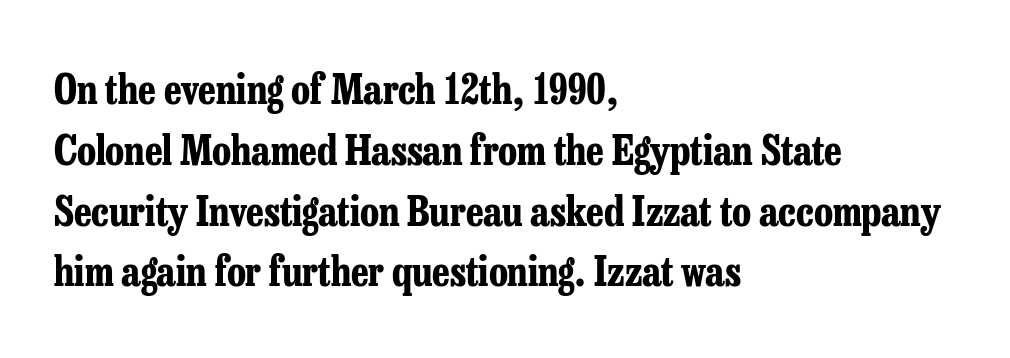
{"serif": "yes", "italic": "no", "bold": "yes", "weight": "bold", "width": "condensed", "stroke_contrast": "low", "x_height": "medium", "monospaced": "no", "underline": "no", "align": "left", "line_spacing": "normal", "line_spacing_ratio": 1.52, "letter_spacing": "normal", "letter_spacing_em": 0.0, "glyph_px": 40}
